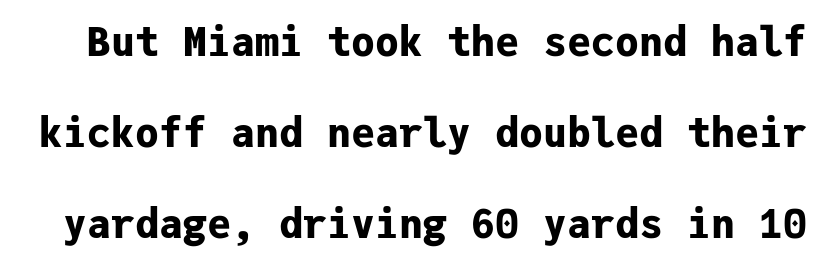
Anything drawn beneath the words? Only blank space. Spacing between characters is what you'd get straight out of the box. Its strokes are broad and dark, the hallmark of bold type. You could count columns in this text — the font is strictly monospaced. Is this a sans? Yes — the strokes have no serifs.
